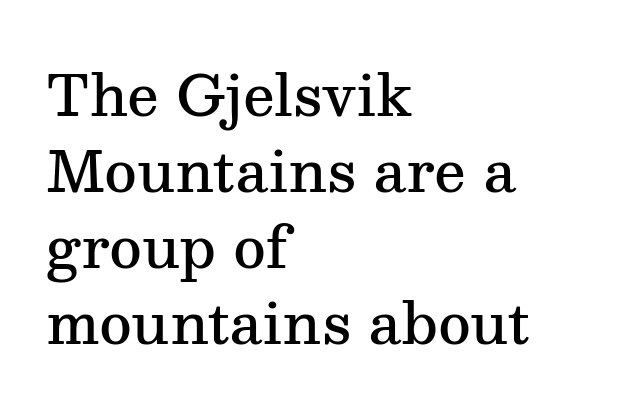
{"serif": "yes", "italic": "no", "bold": "semi", "weight": "semibold", "width": "normal", "stroke_contrast": "medium", "x_height": "medium", "monospaced": "no", "underline": "no", "align": "left", "line_spacing": "normal", "line_spacing_ratio": 1.36, "letter_spacing": "normal", "letter_spacing_em": 0.0, "glyph_px": 56}
